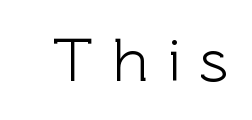
{"serif": "no", "italic": "no", "width": "normal", "x_height": "medium", "monospaced": "no", "underline": "no", "letter_spacing": "wide", "letter_spacing_em": 0.3, "glyph_px": 63}
